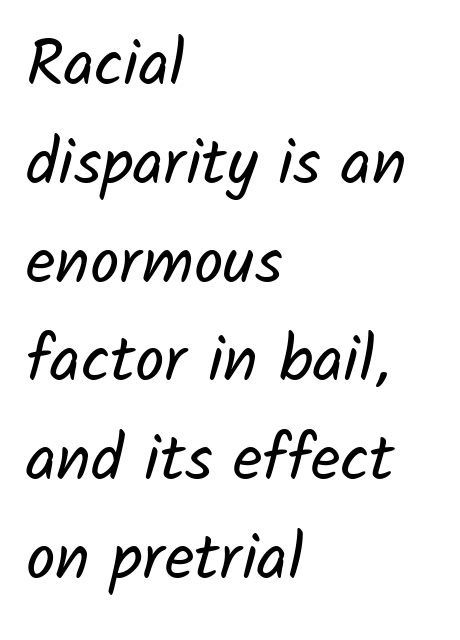
Q: Is the text bold? A: No.
Q: Is the typeface a serif or a sans-serif typeface? A: Sans-serif.
Q: Is the text underlined? A: No.
Q: How is the paragraph aligned? A: Left-aligned.
Q: Is the spacing between letters normal or unusually wide? A: Normal.
Q: Is the spacing between lines tight, normal or loose? A: Normal.
Q: Width (condensed, normal, or wide)? A: Normal.
Q: Stroke contrast? A: Low.
Q: x-height? A: Medium.
Q: Monospaced? A: No.
